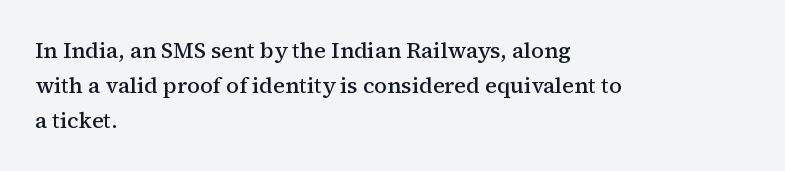
{"italic": "no", "bold": "semi", "underline": "no", "align": "left", "line_spacing": "normal", "line_spacing_ratio": 1.58, "letter_spacing": "normal", "letter_spacing_em": 0.0, "glyph_px": 22}
